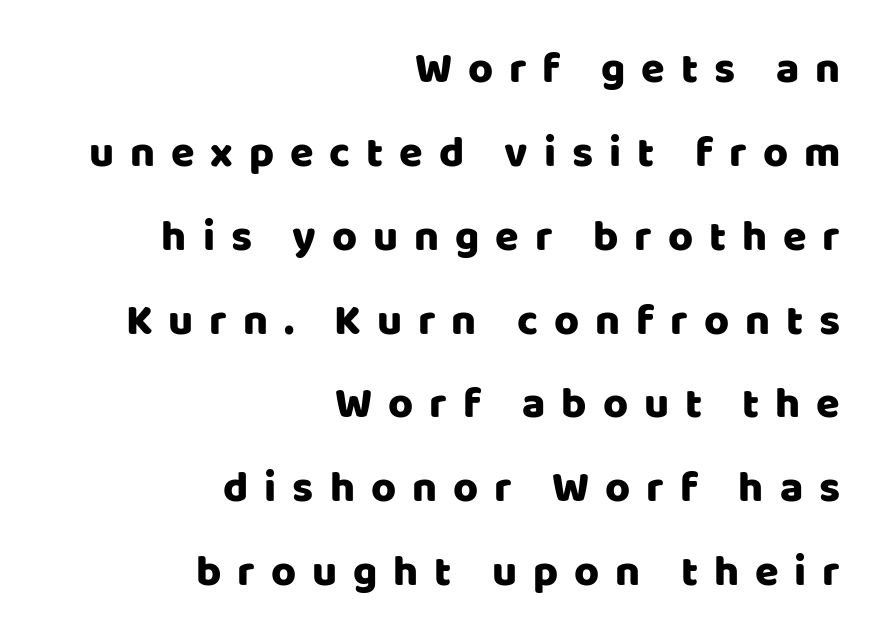
Q: Is the text italic (slanted)? A: No, it is upright.
Q: Is the typeface a serif or a sans-serif typeface? A: Sans-serif.
Q: Is the text underlined? A: No.
Q: How is the paragraph aligned? A: Right-aligned.
Q: Is the spacing between letters normal or unusually wide? A: Unusually wide.
Q: Is the spacing between lines tight, normal or loose? A: Loose.
Q: Width (condensed, normal, or wide)? A: Normal.
Q: Stroke contrast? A: Low.
Q: x-height? A: Large.
Q: Monospaced? A: No.
